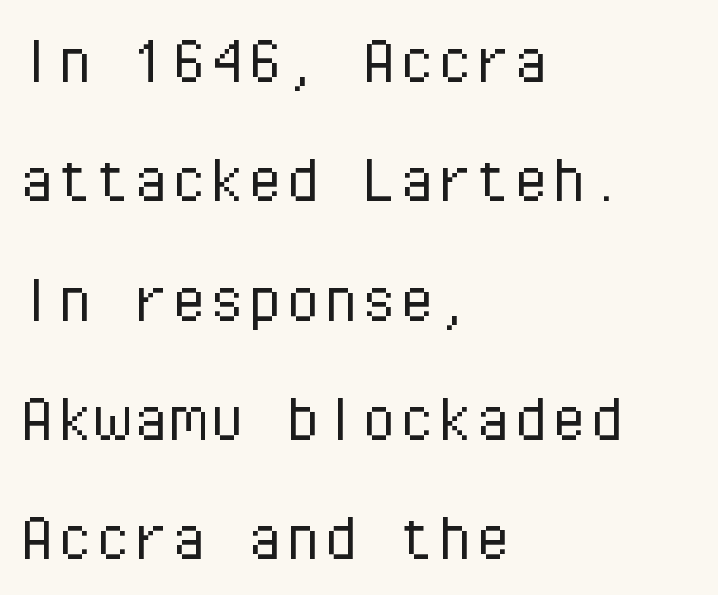
Q: Is the text bold? A: No.
Q: Is the text italic (slanted)? A: No, it is upright.
Q: Is the typeface a serif or a sans-serif typeface? A: Sans-serif.
Q: Is the text underlined? A: No.
Q: How is the paragraph aligned? A: Left-aligned.
Q: Is the spacing between letters normal or unusually wide? A: Normal.
Q: Is the spacing between lines tight, normal or loose? A: Normal.
Q: Width (condensed, normal, or wide)? A: Normal.
Q: Stroke contrast? A: Low.
Q: x-height? A: Medium.
Q: Monospaced? A: Yes.
